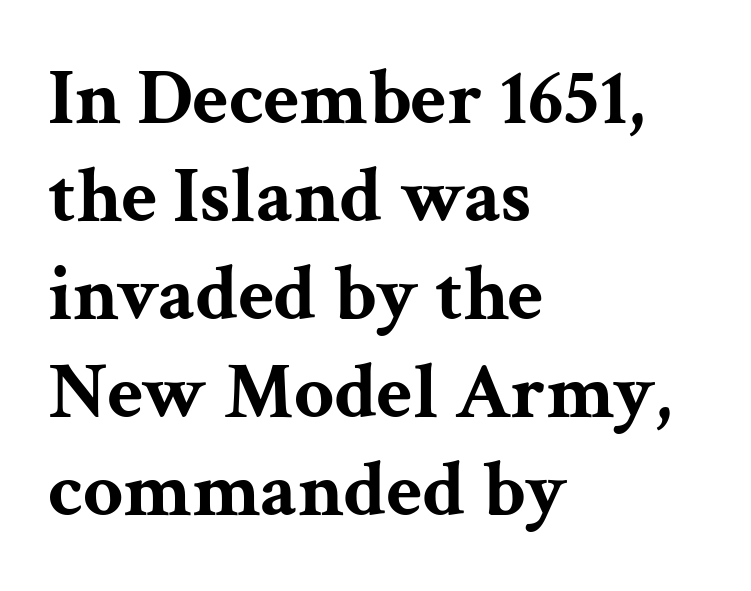
Q: Is the text bold? A: Yes.
Q: Is the text italic (slanted)? A: No, it is upright.
Q: Is the typeface a serif or a sans-serif typeface? A: Serif.
Q: Is the text underlined? A: No.
Q: How is the paragraph aligned? A: Left-aligned.
Q: Is the spacing between letters normal or unusually wide? A: Normal.
Q: Width (condensed, normal, or wide)? A: Wide.
Q: Stroke contrast? A: Medium.
Q: x-height? A: Medium.
Q: Monospaced? A: No.
